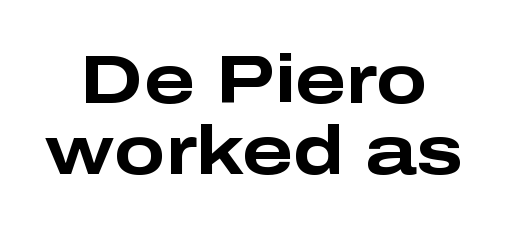
Is this a fixed-width face? No — the glyphs have proportional, varying widths. Notice how thick the strokes are: this is what a full bold looks like. One glance says dense: line gaps are narrower than usual. Nope, no serifs anywhere on these letters. Words float on clear page, feet unadorned. Italic? Not at all — the glyphs are vertical.
